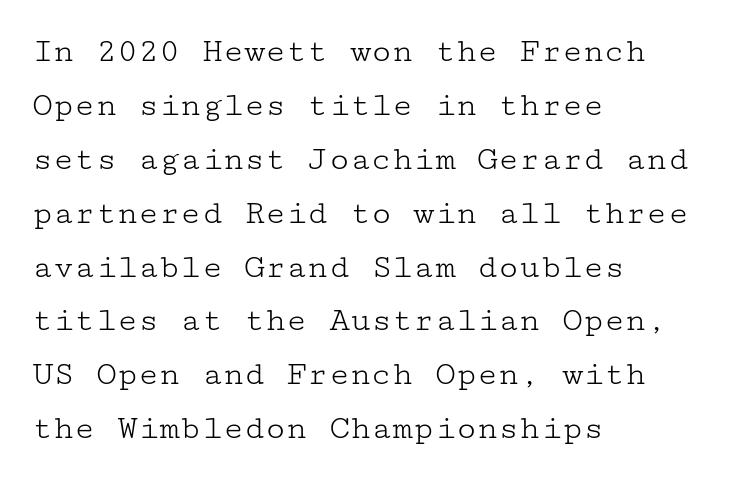
Q: Is the text bold? A: No.
Q: Is the text italic (slanted)? A: No, it is upright.
Q: Is the typeface a serif or a sans-serif typeface? A: Serif.
Q: Is the text underlined? A: No.
Q: How is the paragraph aligned? A: Left-aligned.
Q: Is the spacing between letters normal or unusually wide? A: Normal.
Q: Is the spacing between lines tight, normal or loose? A: Normal.
Q: Width (condensed, normal, or wide)? A: Wide.
Q: Stroke contrast? A: Low.
Q: x-height? A: Medium.
